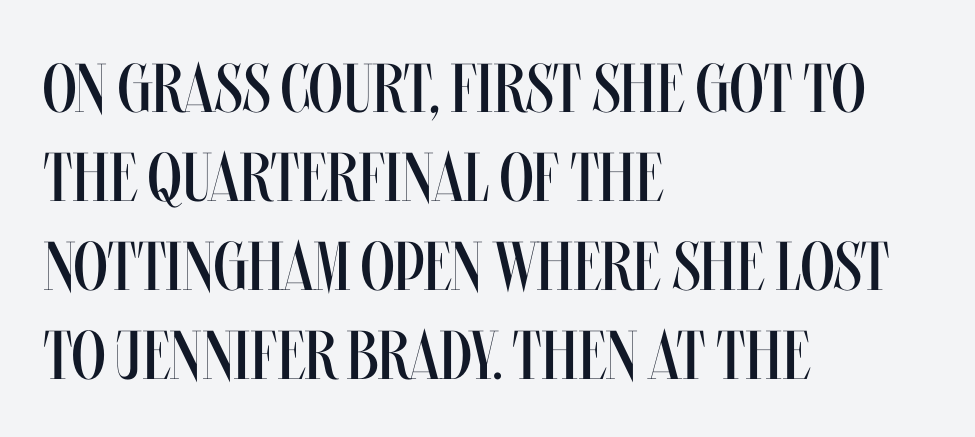
The image shows 69 px regular-weight, condensed type, upright; set left-aligned, normal line spacing (1.29x), normal letter spacing, not underlined; medium stroke contrast and a large x-height.
